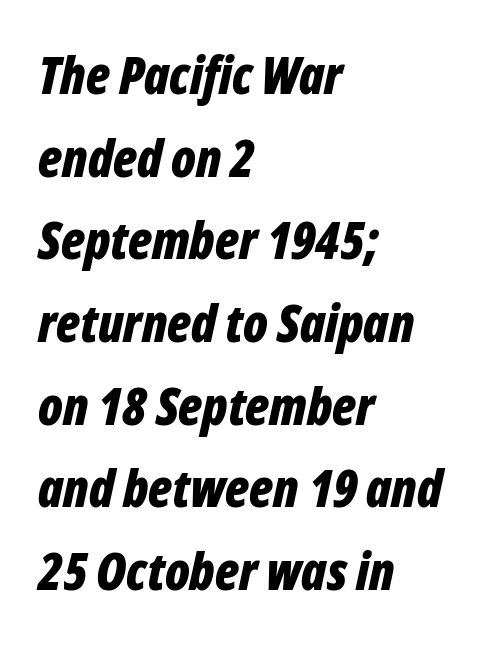
Descenders are the only things crossing below the line. Vertical spacing — default. This sample has the flowing, uneven cadence of proportional lettering. Caption: multi-line text, flush left, ragged right.
